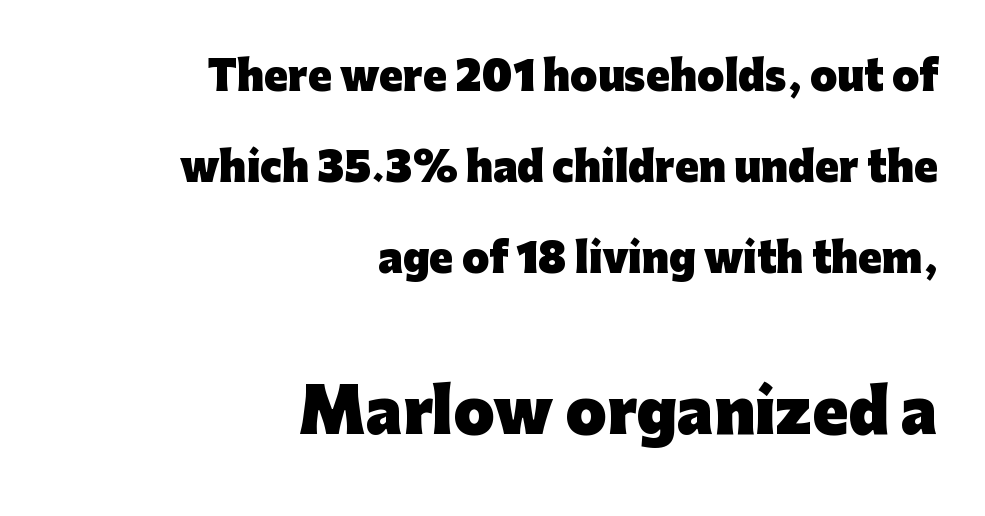
The image shows 59 px heavy sans-serif type, upright; set right-aligned, loose line spacing (2.33x), normal letter spacing, not underlined; the second (bottom) block is 1.51x larger; low stroke contrast and a medium x-height.
